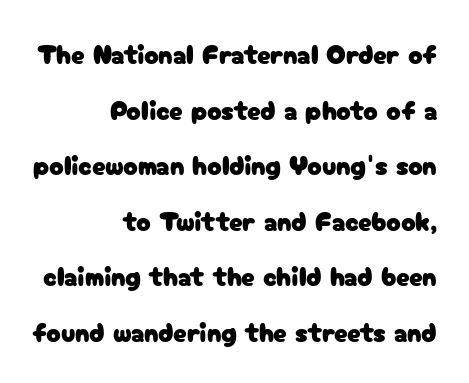
The image shows 27 px text type, upright; set right-aligned, loose line spacing (2.06x), normal letter spacing, not underlined.
